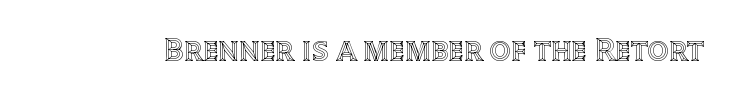
{"italic": "no", "width": "normal", "x_height": "large", "monospaced": "no", "underline": "no", "letter_spacing": "normal", "letter_spacing_em": 0.0, "glyph_px": 33}
